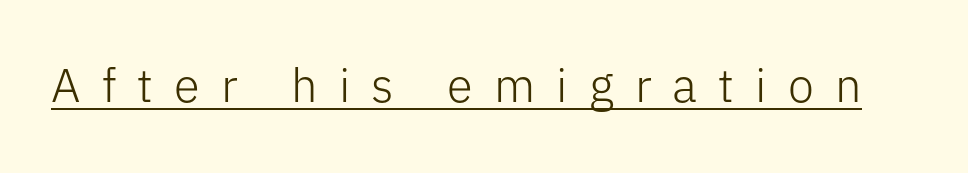
Q: Is the text bold? A: No.
Q: Is the text italic (slanted)? A: No, it is upright.
Q: Is the typeface a serif or a sans-serif typeface? A: Sans-serif.
Q: Is the text underlined? A: Yes.
Q: Is the spacing between letters normal or unusually wide? A: Unusually wide.
Q: Width (condensed, normal, or wide)? A: Normal.
Q: Stroke contrast? A: Low.
Q: x-height? A: Medium.
Q: Monospaced? A: No.
